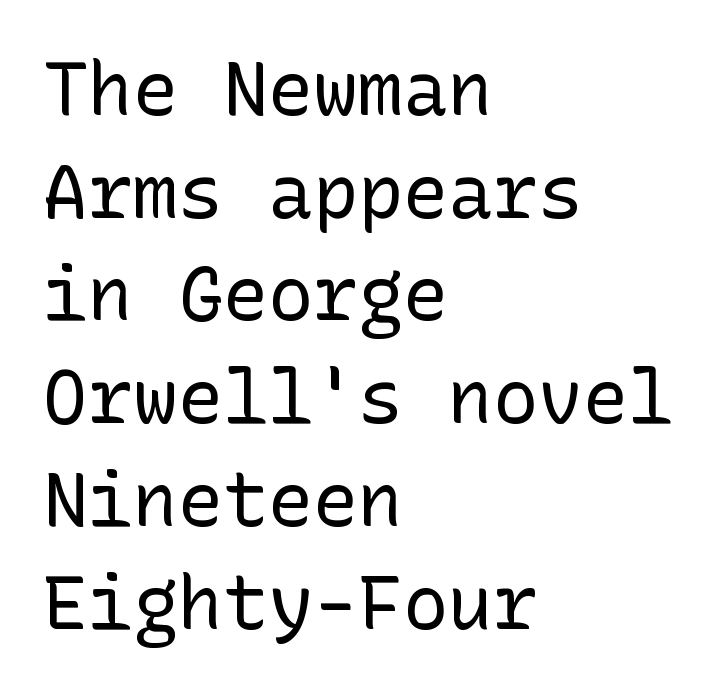
Q: Is the text bold? A: No.
Q: Is the text italic (slanted)? A: No, it is upright.
Q: Is the typeface a serif or a sans-serif typeface? A: Sans-serif.
Q: Is the text underlined? A: No.
Q: How is the paragraph aligned? A: Left-aligned.
Q: Is the spacing between letters normal or unusually wide? A: Normal.
Q: Is the spacing between lines tight, normal or loose? A: Normal.
Q: Width (condensed, normal, or wide)? A: Normal.
Q: Stroke contrast? A: Low.
Q: x-height? A: Medium.
